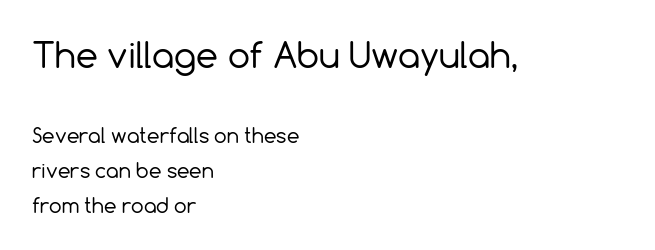
The image shows 35 px regular-weight sans-serif type, upright; set left-aligned, line spacing 1.76x, normal letter spacing, not underlined; the first (top) block is 1.75x larger; a medium x-height.
